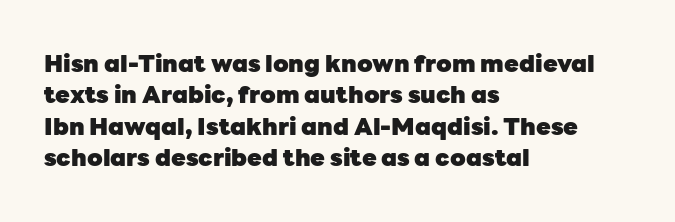
The image shows 24 px bold type, upright; set left-aligned, normal line spacing (1.31x), normal letter spacing, not underlined.
